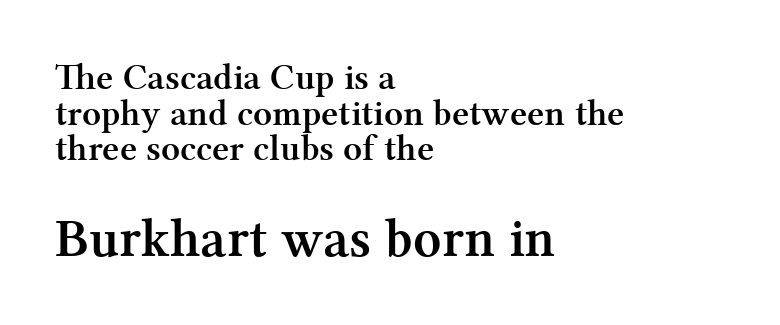
Varying glyph widths throughout — classic text-font behaviour. Between these two stacked blocks, the lower one wins on size. Decoration check: the copy has no underline. The setting favours the left margin, as ordinary paragraphs usually do. The letterforms sit shoulder to shoulder at normal distance.
